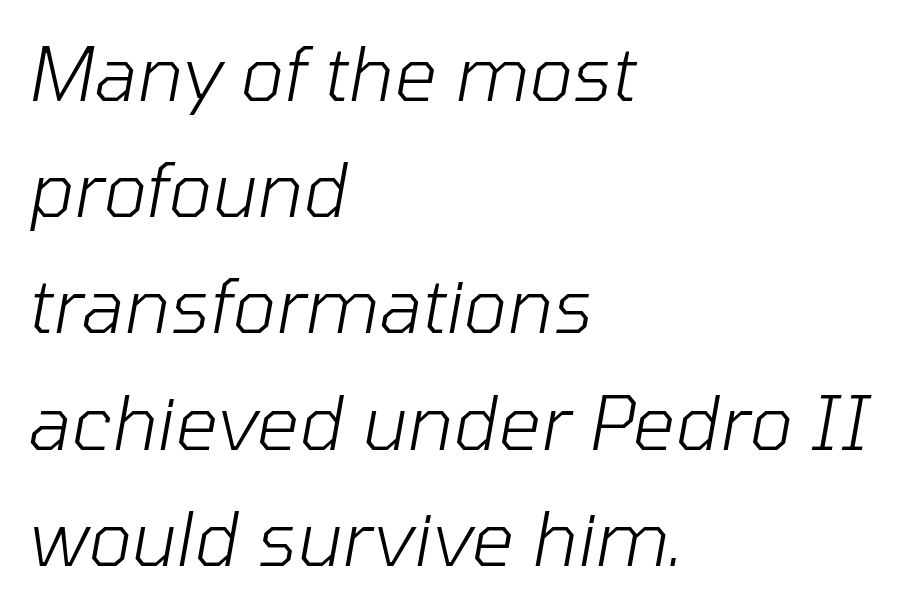
{"italic": "yes", "lean": "right", "slant_degrees": 10, "bold": "no", "weight": "light", "width": "normal", "stroke_contrast": "low", "x_height": "medium", "monospaced": "no", "underline": "no", "align": "left", "line_spacing": "normal", "line_spacing_ratio": 1.55, "letter_spacing": "normal", "letter_spacing_em": 0.0, "glyph_px": 75}
